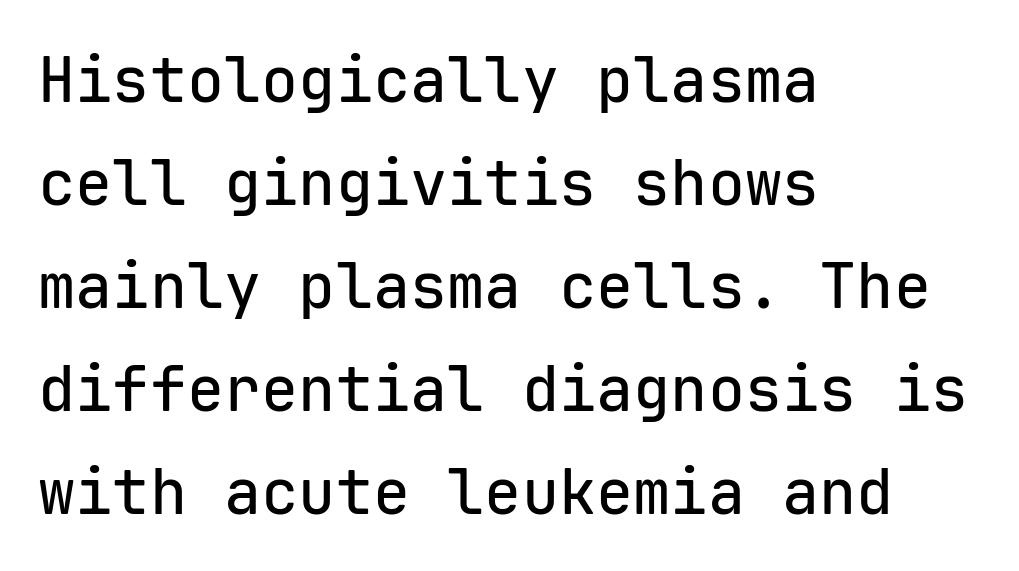
Nobody touched the tracking dial on this one. Every row of glyphs begins at an identical x-position on the left. In terms of leading, this rendering sits right in the middle. Descenders are the only things crossing below the line. Posture: straight, roman, zero tilt. Note the uniform advance width — an 'i' takes as much space as an 'm'.
